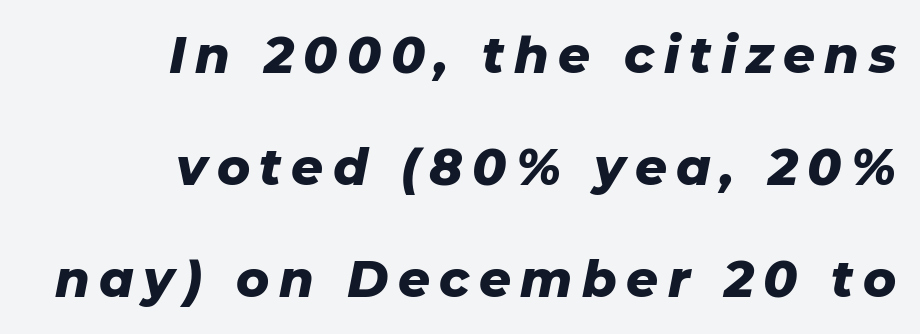
The image shows 50 px heavy type, italic (leaning right); set right-aligned, loose line spacing (2.24x), not underlined; low stroke contrast and a medium x-height.
